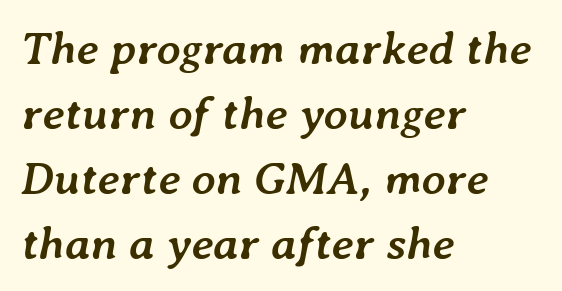
{"italic": "yes", "lean": "right", "slant_degrees": 7, "bold": "yes", "weight": "semibold", "width": "normal", "stroke_contrast": "low", "x_height": "medium", "monospaced": "no", "underline": "no", "align": "left", "line_spacing": "normal", "line_spacing_ratio": 1.38, "letter_spacing": "normal", "letter_spacing_em": 0.0, "glyph_px": 47}
